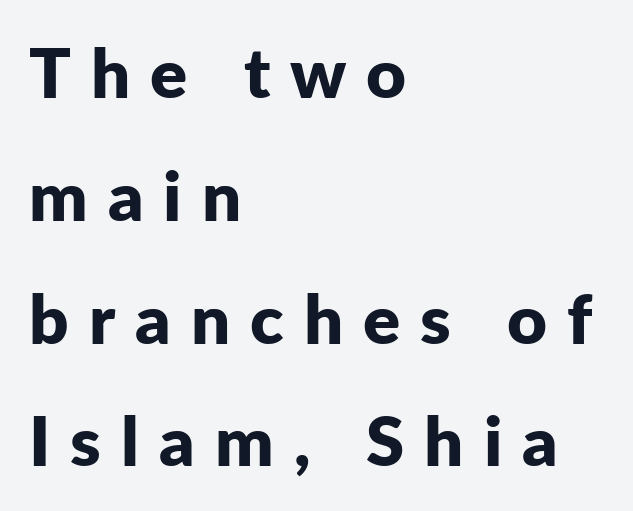
Q: Is the text bold? A: Yes.
Q: Is the text italic (slanted)? A: No, it is upright.
Q: Is the typeface a serif or a sans-serif typeface? A: Sans-serif.
Q: Is the text underlined? A: No.
Q: How is the paragraph aligned? A: Left-aligned.
Q: Is the spacing between letters normal or unusually wide? A: Unusually wide.
Q: Width (condensed, normal, or wide)? A: Normal.
Q: Stroke contrast? A: Low.
Q: x-height? A: Medium.
Q: Monospaced? A: No.
